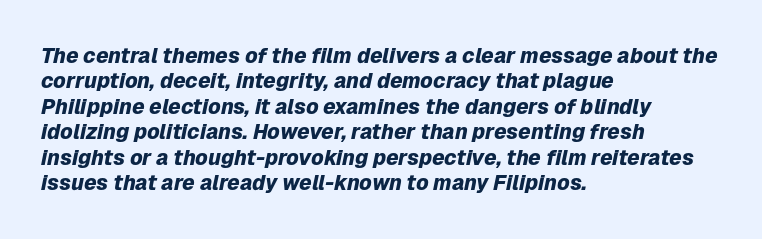
Casual observation: everything's shoved over to the left. Bare-footed words on every line. Emphasis-style slanted type is in use. Between one letter and the next there's only the usual sliver of space.
